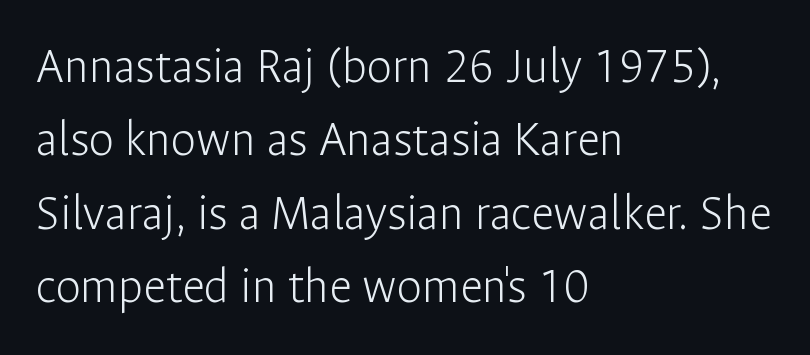
{"serif": "no", "italic": "no", "bold": "no", "weight": "light", "width": "normal", "stroke_contrast": "low", "x_height": "medium", "monospaced": "no", "underline": "no", "align": "left", "line_spacing": "normal", "line_spacing_ratio": 1.44, "letter_spacing": "normal", "letter_spacing_em": 0.0, "glyph_px": 51}
